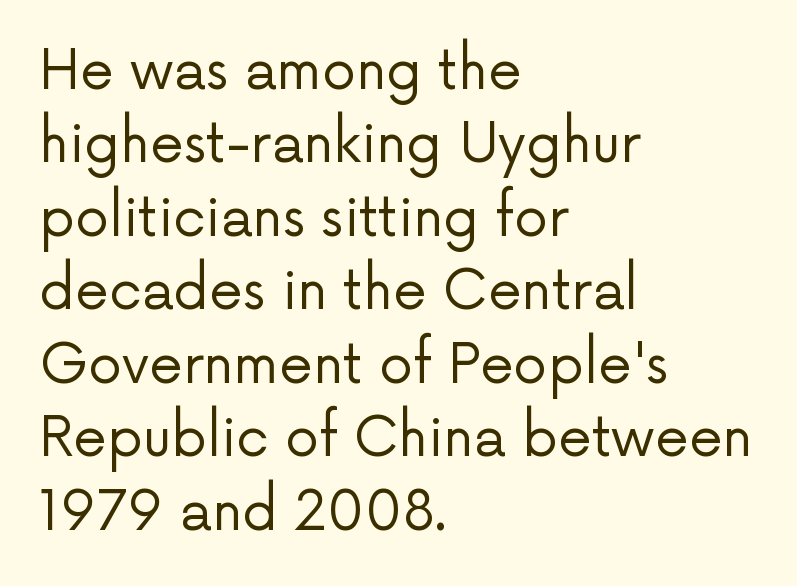
The image shows 54 px regular-weight sans-serif type, upright; set left-aligned, normal line spacing (1.36x), normal letter spacing, not underlined; low stroke contrast and a medium x-height.
